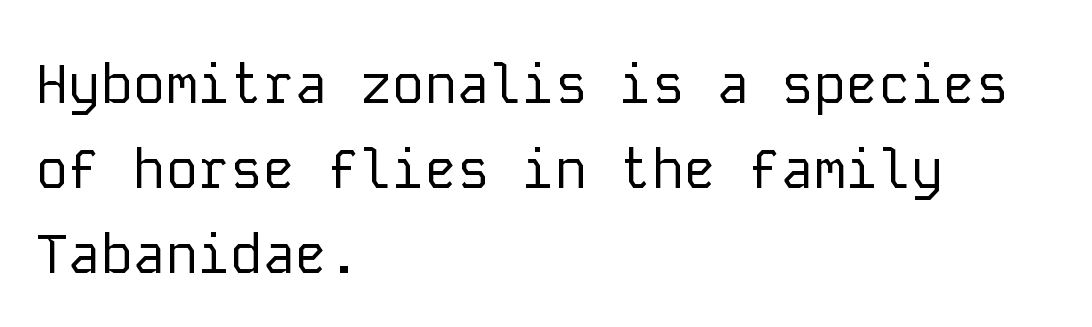
{"serif": "no", "italic": "no", "bold": "no", "weight": "regular", "width": "normal", "stroke_contrast": "low", "x_height": "medium", "monospaced": "yes", "underline": "no", "align": "left", "line_spacing": "normal", "line_spacing_ratio": 1.57, "letter_spacing": "normal", "letter_spacing_em": 0.0, "glyph_px": 54}
